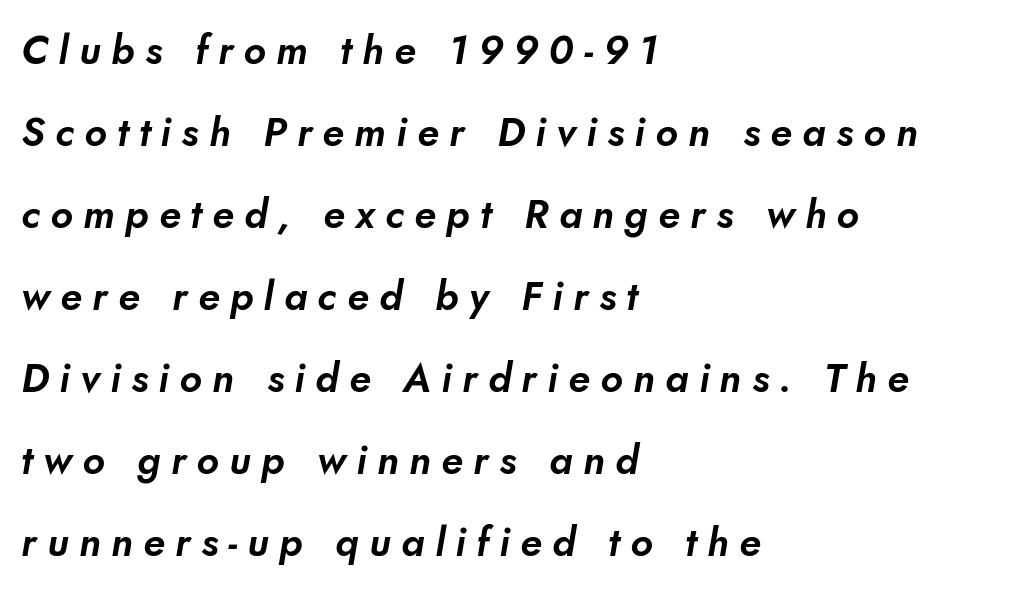
Q: Is the typeface a serif or a sans-serif typeface? A: Sans-serif.
Q: Is the text underlined? A: No.
Q: How is the paragraph aligned? A: Left-aligned.
Q: Is the spacing between letters normal or unusually wide? A: Unusually wide.
Q: Is the spacing between lines tight, normal or loose? A: Loose.
Q: Width (condensed, normal, or wide)? A: Normal.
Q: Stroke contrast? A: Low.
Q: x-height? A: Small.
Q: Monospaced? A: No.
